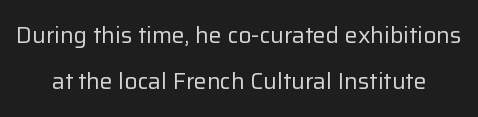
{"italic": "no", "bold": "no", "underline": "no", "line_spacing": "loose", "line_spacing_ratio": 2.01, "letter_spacing": "normal", "letter_spacing_em": 0.0, "glyph_px": 23}
